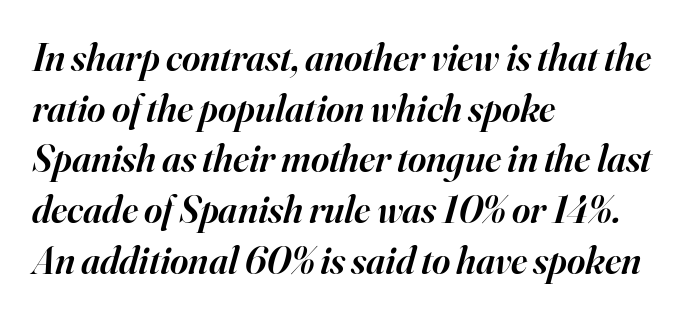
{"serif": "yes", "italic": "yes", "lean": "right", "slant_degrees": 16, "bold": "semi", "weight": "semibold", "width": "normal", "stroke_contrast": "high", "x_height": "small", "monospaced": "no", "underline": "no", "align": "left", "line_spacing": "normal", "line_spacing_ratio": 1.3, "letter_spacing": "normal", "letter_spacing_em": 0.0, "glyph_px": 39}
